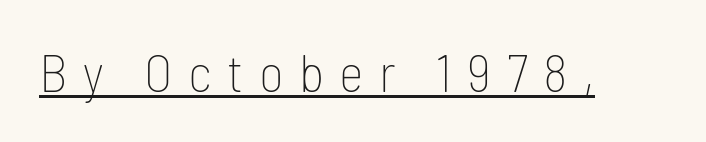
{"serif": "no", "italic": "no", "bold": "no", "weight": "thin", "width": "condensed", "stroke_contrast": "low", "x_height": "medium", "monospaced": "no", "underline": "yes", "letter_spacing": "wide", "letter_spacing_em": 0.29, "glyph_px": 53}
